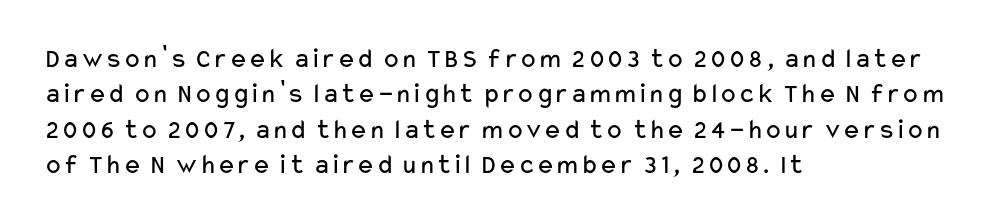
{"serif": "no", "italic": "no", "bold": "no", "weight": "regular", "width": "wide", "stroke_contrast": "low", "x_height": "medium", "monospaced": "no", "underline": "no", "align": "left", "line_spacing": "normal", "line_spacing_ratio": 1.26, "letter_spacing": "normal", "letter_spacing_em": 0.0, "glyph_px": 28}
